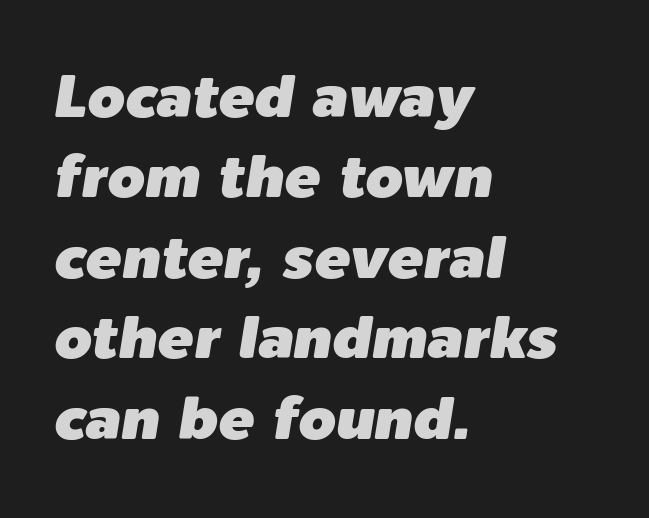
The specimen omits any rule beneath the text block's lines. Think of a printed novel: that variable character pitch is what you see here. Does the lettering tilt? It does — this is italic. Compared with typical body copy, the letter spacing here is the same. Each line starts at the same left margin while the right side varies.
